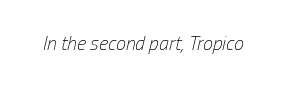
Q: Is the text bold? A: No.
Q: Is the text italic (slanted)? A: Yes, it leans right by about 13 degrees.
Q: Is the text underlined? A: No.
Q: Is the spacing between letters normal or unusually wide? A: Normal.
